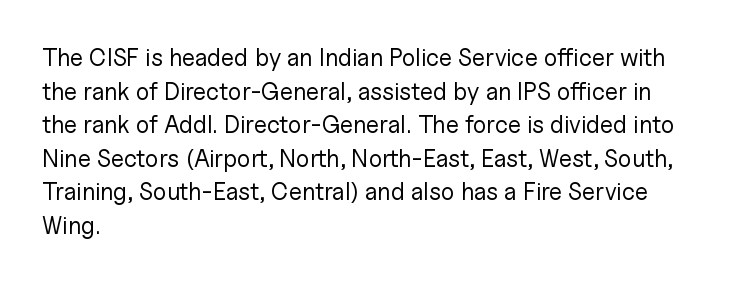
{"italic": "no", "bold": "no", "underline": "no", "align": "left", "line_spacing": "normal", "line_spacing_ratio": 1.4, "letter_spacing": "normal", "letter_spacing_em": 0.0, "glyph_px": 24}
